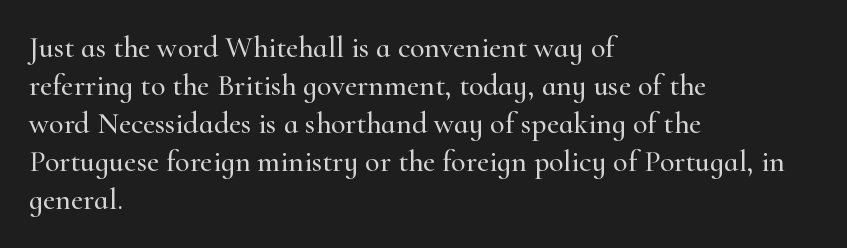
Q: Is the text italic (slanted)? A: No, it is upright.
Q: Is the typeface a serif or a sans-serif typeface? A: Serif.
Q: Is the text underlined? A: No.
Q: How is the paragraph aligned? A: Left-aligned.
Q: Is the spacing between letters normal or unusually wide? A: Normal.
Q: Is the spacing between lines tight, normal or loose? A: Normal.
Q: Width (condensed, normal, or wide)? A: Normal.
Q: Stroke contrast? A: High.
Q: x-height? A: Small.
Q: Monospaced? A: No.
